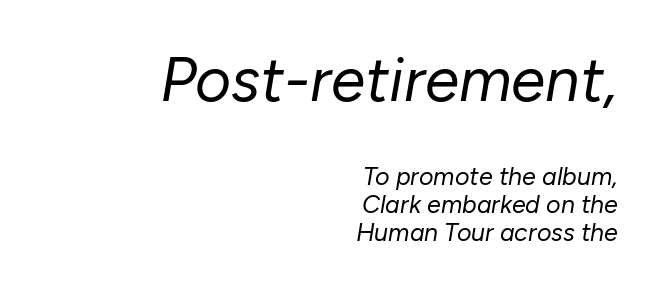
If you drew a ruler down the right edge, every line would touch it. Regarding leading, the lines here are crowded together. Does extra space separate the letters? No, they use regular spacing. Spacing verdict: proportional, widths tailored to each character.
